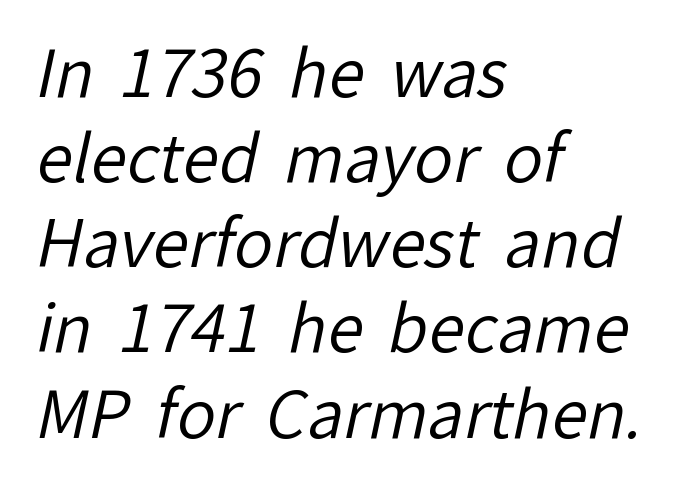
Q: Is the text bold? A: No.
Q: Is the typeface a serif or a sans-serif typeface? A: Sans-serif.
Q: Is the text underlined? A: No.
Q: How is the paragraph aligned? A: Left-aligned.
Q: Is the spacing between letters normal or unusually wide? A: Normal.
Q: Is the spacing between lines tight, normal or loose? A: Normal.
Q: Width (condensed, normal, or wide)? A: Normal.
Q: Stroke contrast? A: Low.
Q: x-height? A: Medium.
Q: Monospaced? A: No.
